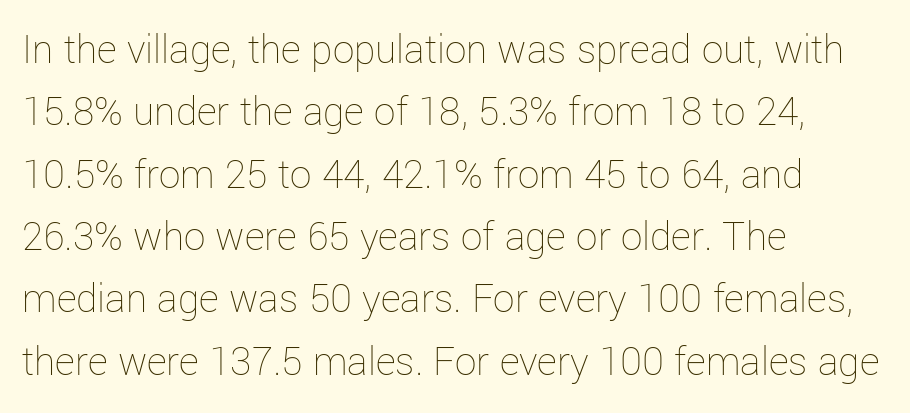
Underlining? Definitely not there. Leading matches the norm, producing a regular column. No extra ink here — the face is not bold. The rag falls on the right side of this text block. You can tell it's not italic because the verticals are truly vertical. Here the designer chose a conventional face with non-uniform glyph widths.
